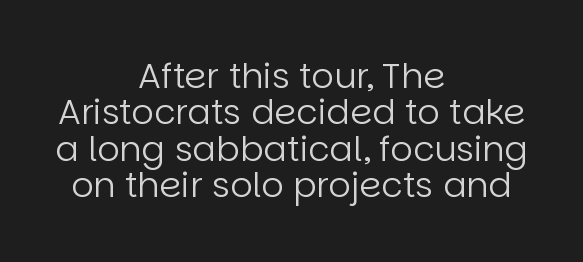
The image shows 35 px regular-weight sans-serif type, upright; set centered, tight line spacing (1.04x), normal letter spacing, not underlined; low stroke contrast and a large x-height.
